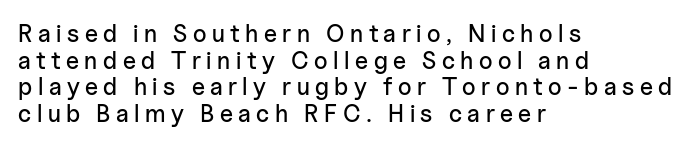
Whoever set this chose condensed vertical rhythm over breathing room. The words here are not underlined. Caption: expanded tracking, letters set apart. The lines in this sample share a left origin and differ only in where they stop. The letters stand straight up with perfectly vertical stems.
